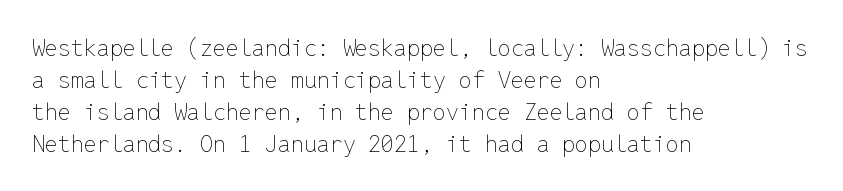
The image shows 23 px text type, upright; set left-aligned, normal line spacing (1.39x), normal letter spacing, not underlined.
